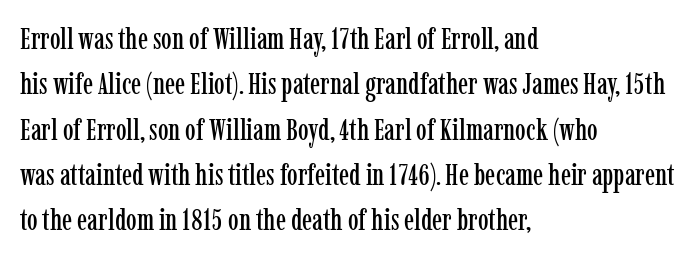
Q: Is the text italic (slanted)? A: No, it is upright.
Q: Is the typeface a serif or a sans-serif typeface? A: Serif.
Q: Is the text underlined? A: No.
Q: How is the paragraph aligned? A: Left-aligned.
Q: Is the spacing between letters normal or unusually wide? A: Normal.
Q: Is the spacing between lines tight, normal or loose? A: Normal.
Q: Width (condensed, normal, or wide)? A: Condensed.
Q: Stroke contrast? A: Low.
Q: x-height? A: Medium.
Q: Monospaced? A: No.
